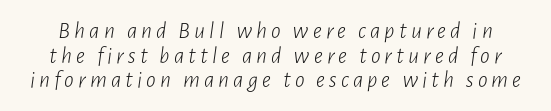
The image shows 24 px text type, italic (leaning right); set tight line spacing (1.03x), not underlined.
